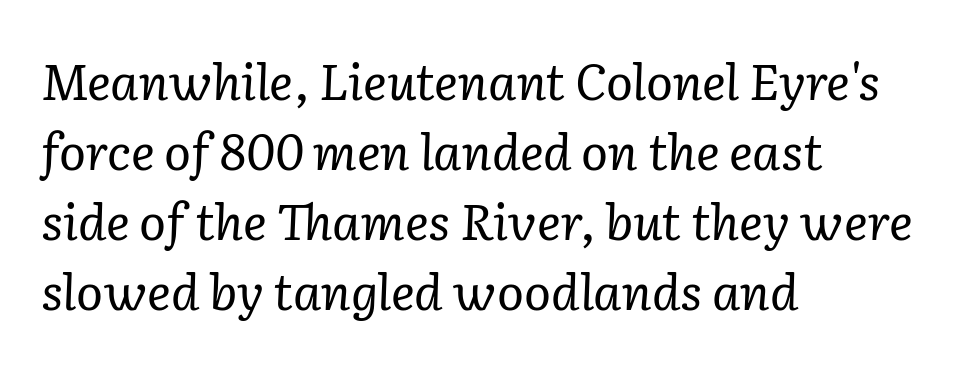
Q: Is the text bold? A: No.
Q: Is the text italic (slanted)? A: Yes, it leans right by about 2 degrees.
Q: Is the typeface a serif or a sans-serif typeface? A: Serif.
Q: Is the text underlined? A: No.
Q: How is the paragraph aligned? A: Left-aligned.
Q: Is the spacing between letters normal or unusually wide? A: Normal.
Q: Is the spacing between lines tight, normal or loose? A: Normal.
Q: Width (condensed, normal, or wide)? A: Normal.
Q: Stroke contrast? A: Low.
Q: x-height? A: Medium.
Q: Monospaced? A: No.
